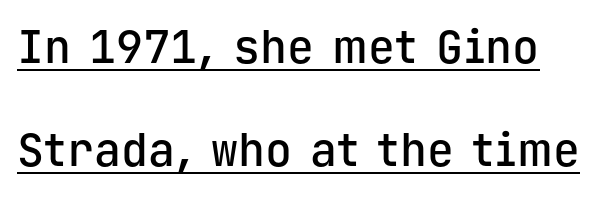
I'd call this a sans setting — the letters go barefoot. The tracking reads as untouched default to a designer's eye. The strokes are fattened partway — semibold, not bold. These lines are rendered in a fixed-pitch font. The words here are underlined. If you drew a line through each stem, it would be perfectly vertical.
